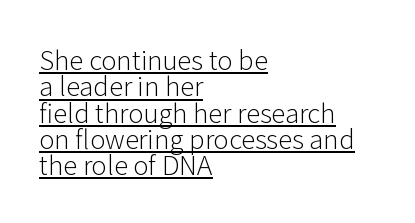
Q: Is the text bold? A: No.
Q: Is the text italic (slanted)? A: No, it is upright.
Q: Is the text underlined? A: Yes.
Q: How is the paragraph aligned? A: Left-aligned.
Q: Is the spacing between letters normal or unusually wide? A: Normal.
Q: Is the spacing between lines tight, normal or loose? A: Tight.
